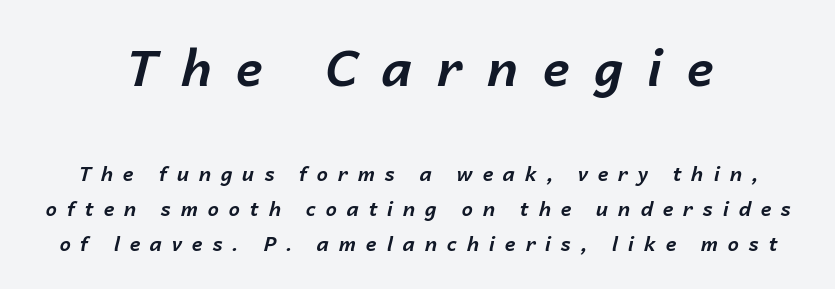
{"italic": "yes", "lean": "right", "slant_degrees": 14, "bold": "yes", "weight": "bold", "width": "normal", "stroke_contrast": "low", "x_height": "medium", "monospaced": "no", "underline": "no", "line_spacing_ratio": 1.75, "letter_spacing": "wide", "letter_spacing_em": 0.49, "larger_block": "first", "size_ratio": 2.5, "glyph_px": 50}
